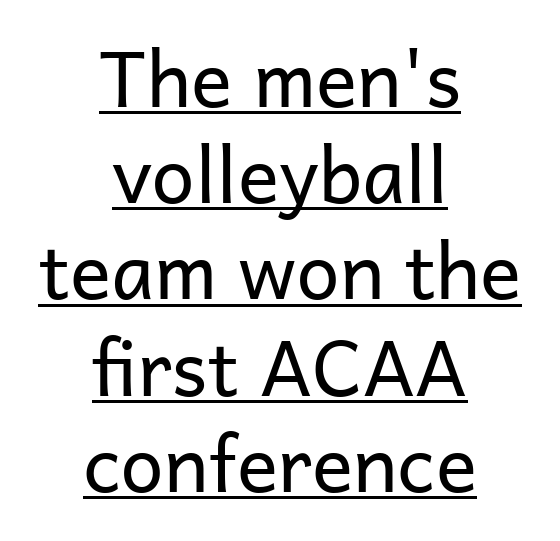
Q: Is the text bold? A: No.
Q: Is the text italic (slanted)? A: No, it is upright.
Q: Is the typeface a serif or a sans-serif typeface? A: Sans-serif.
Q: Is the text underlined? A: Yes.
Q: How is the paragraph aligned? A: Centered.
Q: Is the spacing between letters normal or unusually wide? A: Normal.
Q: Is the spacing between lines tight, normal or loose? A: Normal.
Q: Width (condensed, normal, or wide)? A: Normal.
Q: Stroke contrast? A: Low.
Q: x-height? A: Medium.
Q: Monospaced? A: No.
